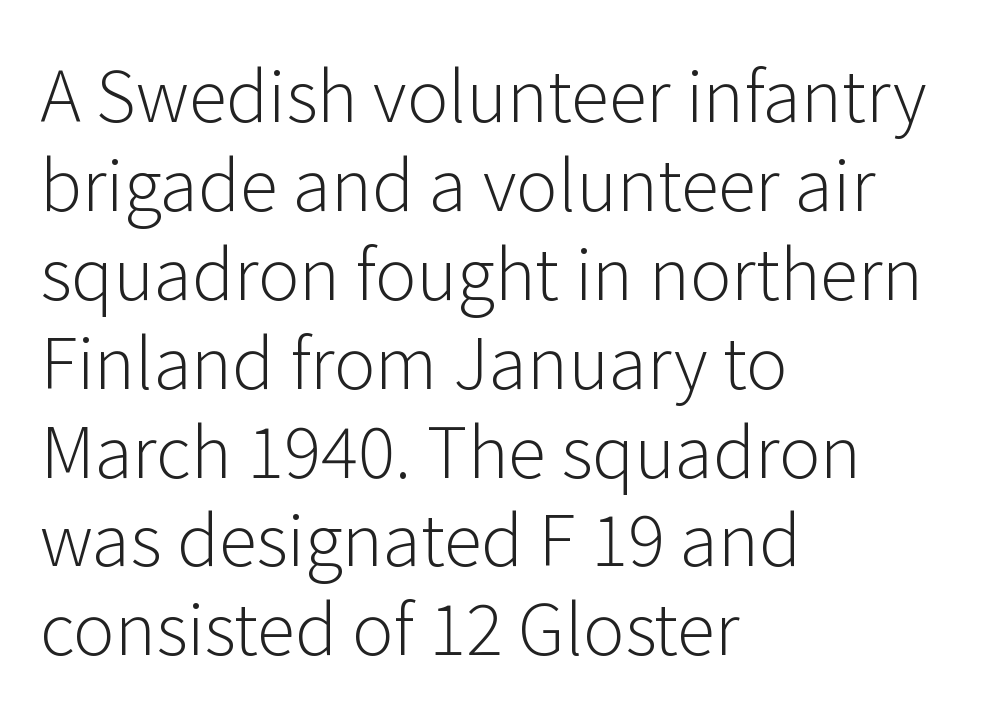
Each row of text sits above clean, open space. Is this a sans? Yes — the strokes have no serifs. Casual observation: everything's shoved over to the left. Looks like regular typesetting: each glyph gets only the width it needs. Notice how descenders clear the ascenders below comfortably — that's standard leading.
